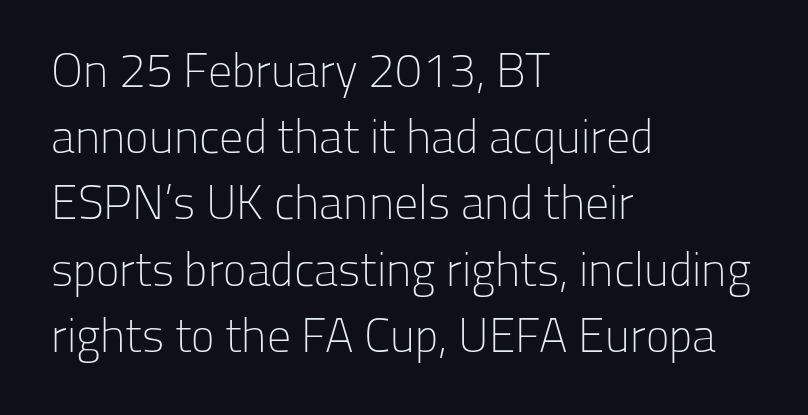
Q: Is the text bold? A: No.
Q: Is the text italic (slanted)? A: No, it is upright.
Q: Is the typeface a serif or a sans-serif typeface? A: Sans-serif.
Q: Is the text underlined? A: No.
Q: How is the paragraph aligned? A: Left-aligned.
Q: Is the spacing between letters normal or unusually wide? A: Normal.
Q: Is the spacing between lines tight, normal or loose? A: Normal.
Q: Width (condensed, normal, or wide)? A: Normal.
Q: Stroke contrast? A: Low.
Q: x-height? A: Medium.
Q: Monospaced? A: No.
